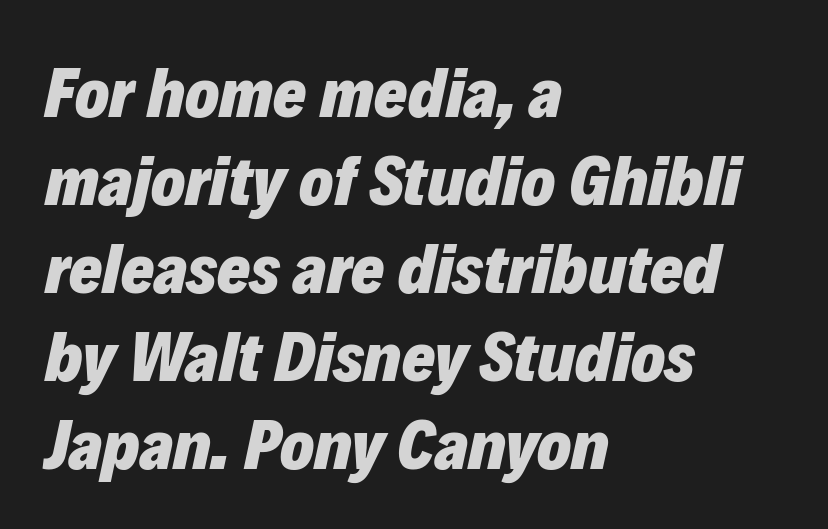
Notice how thick the strokes are: this is what a full bold looks like. Honestly, there is no underline to notice here at all. The horizontal fit of the characters is conventional and even. A typesetter would call this proportional, since set widths differ per character. The font's italic variant was chosen for this text.
